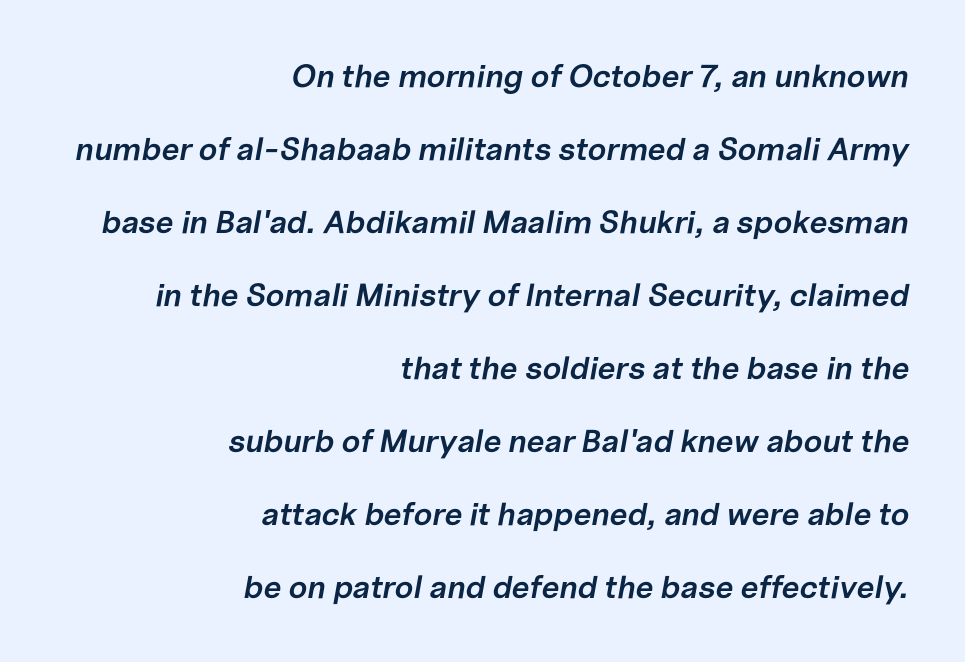
{"italic": "yes", "lean": "right", "slant_degrees": 10, "bold": "semi", "weight": "semibold", "width": "normal", "stroke_contrast": "low", "x_height": "medium", "monospaced": "no", "underline": "no", "align": "right", "line_spacing": "loose", "line_spacing_ratio": 2.28, "letter_spacing": "normal", "letter_spacing_em": 0.0, "glyph_px": 32}
